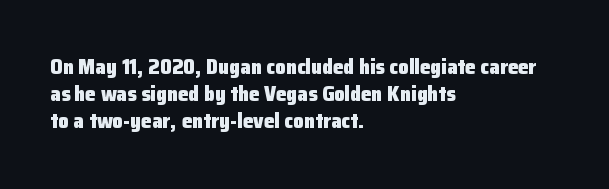
Q: Is the text bold? A: Yes.
Q: Is the text italic (slanted)? A: No, it is upright.
Q: Is the text underlined? A: No.
Q: How is the paragraph aligned? A: Left-aligned.
Q: Is the spacing between letters normal or unusually wide? A: Normal.
Q: Is the spacing between lines tight, normal or loose? A: Normal.
